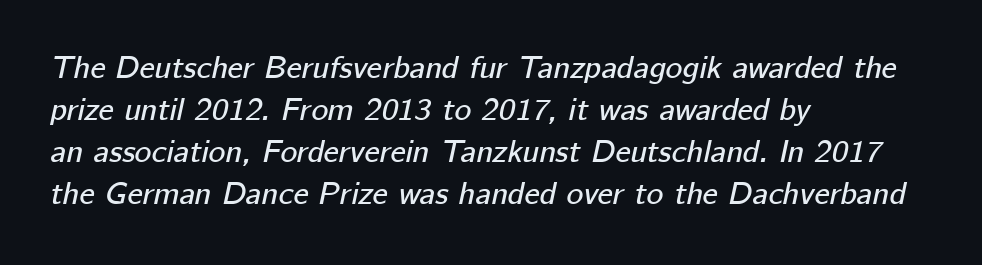
Leading: standard. The foot of each line stays bare and open. Does extra space separate the letters? No, they use regular spacing. Alignment: flush left. A typesetter would call this proportional, since set widths differ per character. Tall strokes in this sample are angled rather than plumb.
